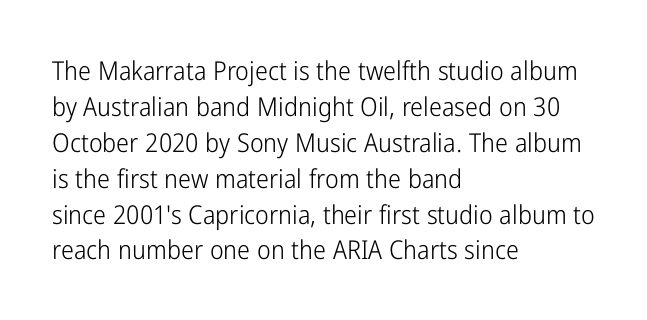
{"italic": "no", "bold": "no", "underline": "no", "align": "left", "line_spacing": "normal", "line_spacing_ratio": 1.38, "letter_spacing": "normal", "letter_spacing_em": 0.0, "glyph_px": 26}
